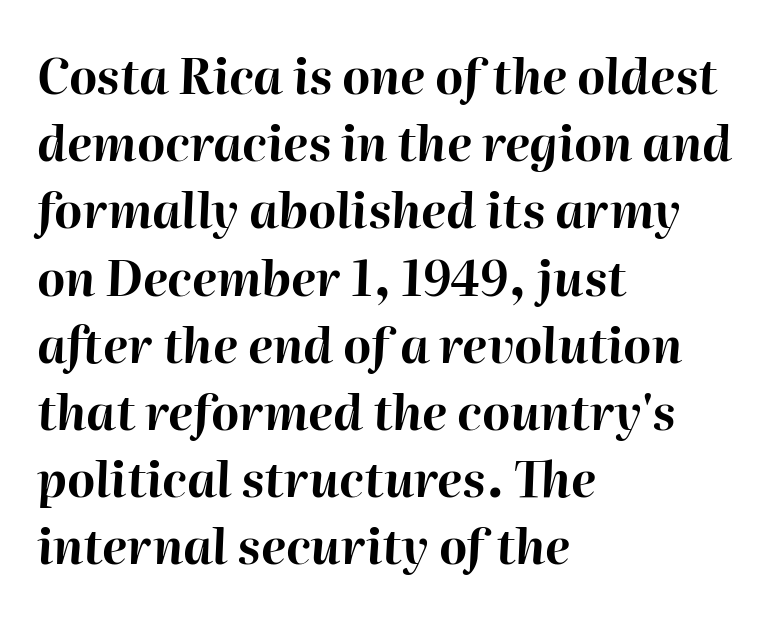
When letters slant like this, we call the style italic. Each new line begins a customary step beneath the previous one. The letters advance in unequal steps, a hallmark of proportional type. These lines stack with their left ends in a neat column. Has an underline been added? It has not.
